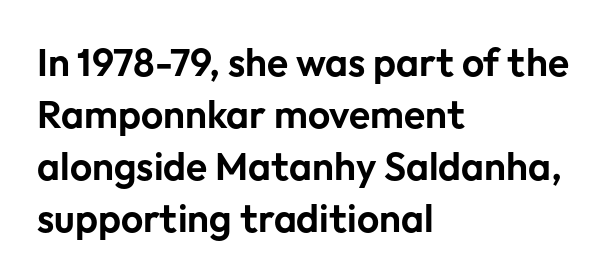
{"serif": "no", "italic": "no", "width": "normal", "stroke_contrast": "low", "x_height": "medium", "monospaced": "no", "underline": "no", "align": "left", "line_spacing": "normal", "line_spacing_ratio": 1.33, "letter_spacing": "normal", "letter_spacing_em": 0.0, "glyph_px": 39}
